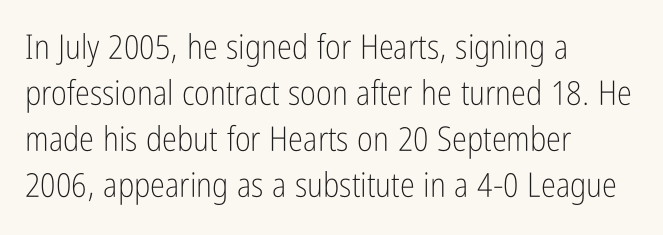
The image shows 34 px light, condensed sans-serif type, upright; set left-aligned, normal line spacing (1.35x), normal letter spacing, not underlined; low stroke contrast and a medium x-height.
